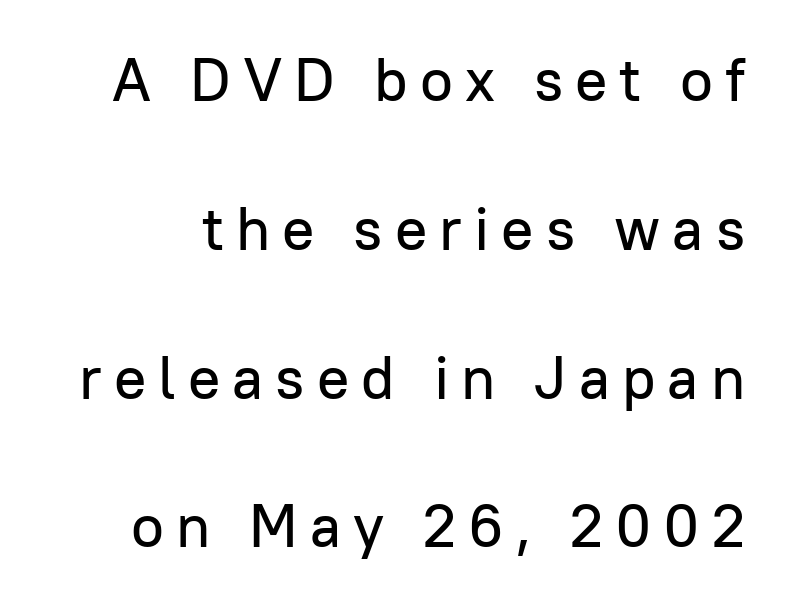
The image shows 60 px sans-serif type, upright; set loose line spacing (2.48x), unusually wide letter spacing (+0.2 em), not underlined; low stroke contrast and a medium x-height.
